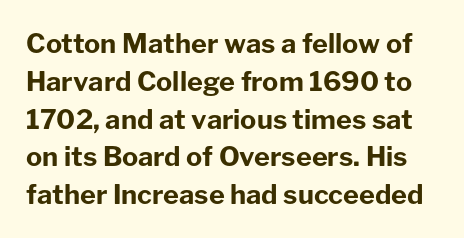
{"italic": "no", "bold": "yes", "underline": "no", "line_spacing": "normal", "line_spacing_ratio": 1.4, "letter_spacing": "normal", "letter_spacing_em": 0.0, "glyph_px": 27}
